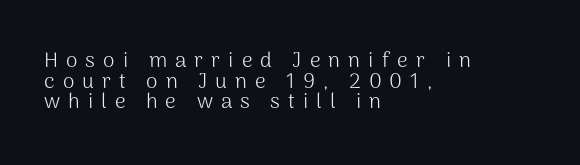
Closely set lines give the paragraph a compact silhouette. Visually the block forms a straight wall on the left and a jagged coastline on the right. When letters stand straight like this, we call the style roman or upright. The gap between lines stays unmarked. Loose tracking; the words dissolve into strings of separated letters.
